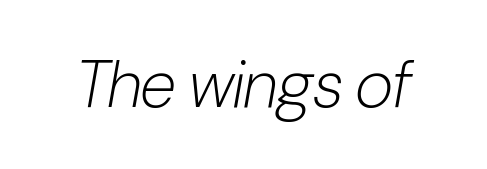
A bare baseline throughout the passage. Letters have the restrained weight of plain body copy at most. Students, note that the glyphs here touch the page at normal intervals. Would a proofreader flag this as italicized? Yes. Think of a printed novel: that variable character pitch is what you see here.
